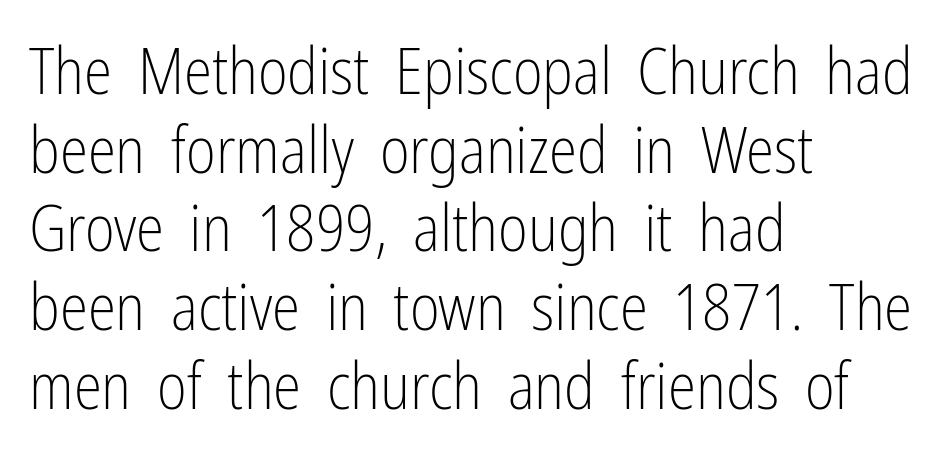
{"serif": "no", "italic": "no", "bold": "no", "weight": "light", "width": "condensed", "stroke_contrast": "low", "x_height": "medium", "monospaced": "no", "underline": "no", "align": "left", "line_spacing_ratio": 1.23, "letter_spacing": "normal", "letter_spacing_em": 0.0, "glyph_px": 64}
